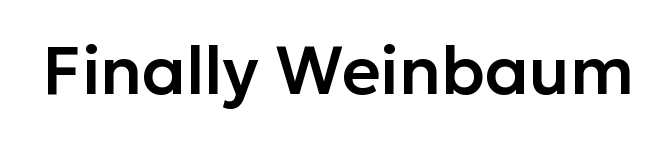
Each letter's strokes conclude bluntly, with no projecting serifs. Note the varied advance widths — an 'i' is clearly narrower than an 'm'. The rendering keeps characters at their native spacing. The space beneath each line is pristine and unruled.
